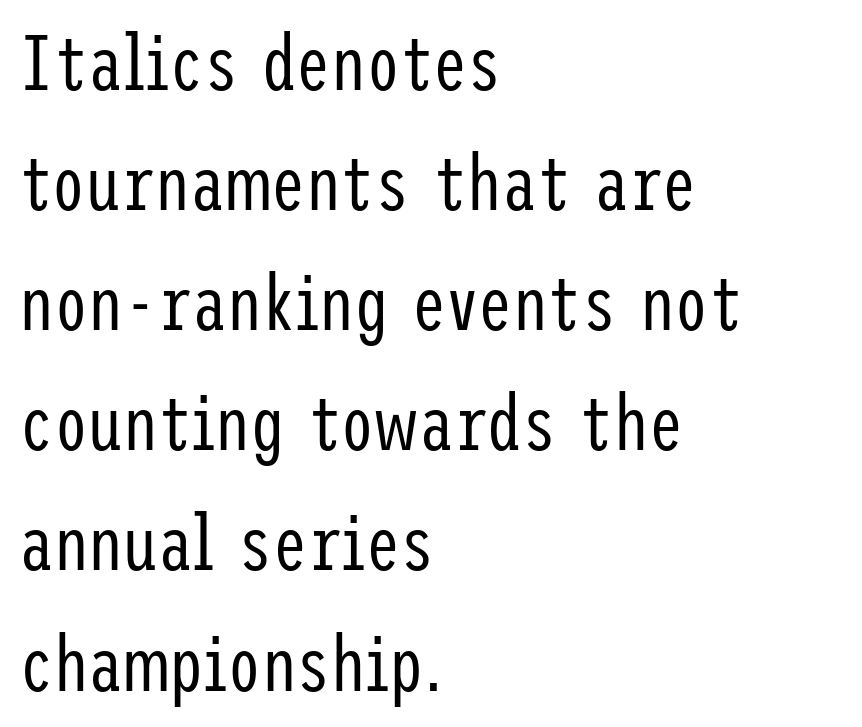
Each line starts at the same left margin while the right side varies. Does the type have serifs? No, each stem ends abruptly. The area under the type is left untouched. No italicization has been applied; the sample stays upright. Horizontal bands of white between lines are of average thickness.
